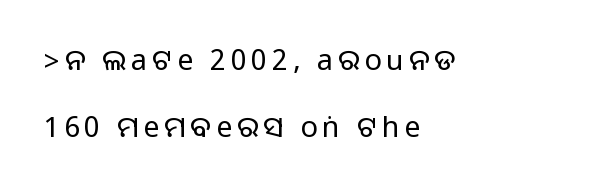
{"serif": "no", "italic": "no", "width": "normal", "stroke_contrast": "medium", "monospaced": "no", "underline": "no", "align": "left", "line_spacing": "loose", "line_spacing_ratio": 2.3, "glyph_px": 29}
